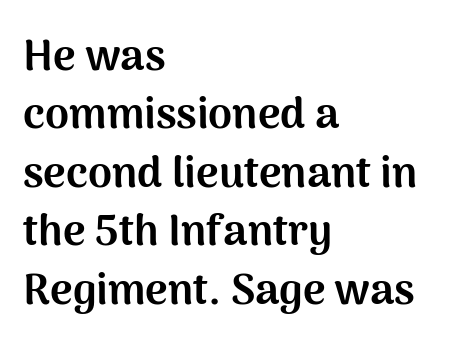
The image shows 43 px bold sans-serif type, upright; set left-aligned, normal line spacing (1.36x), normal letter spacing, not underlined; medium stroke contrast and a medium x-height.
